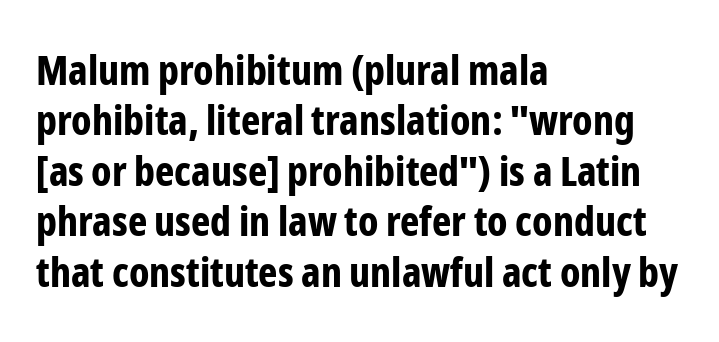
The image shows 41 px bold, condensed sans-serif type, upright; set left-aligned, line spacing 1.23x, normal letter spacing, not underlined; low stroke contrast and a medium x-height.
